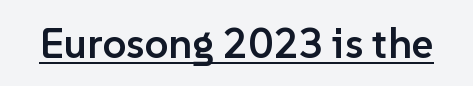
The image shows 42 px semibold sans-serif type, upright; set normal letter spacing, underlined; low stroke contrast and a medium x-height.
